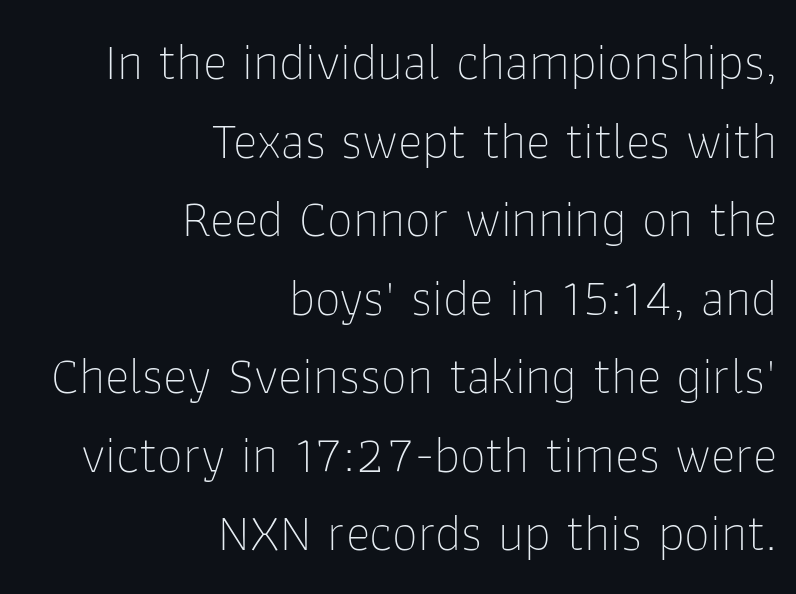
Line ends are locked; line starts wander. Weight: in the light-to-regular range. Does the leading feel generous? No, just average. Any mark beneath the type? The region is blank. The rendering keeps characters at their native spacing. This sample uses an upright cut, with every glyph sitting square on the baseline.
